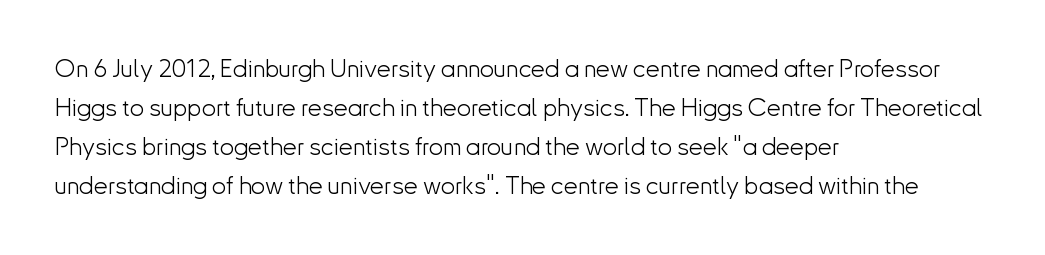
Q: Is the text bold? A: No.
Q: Is the text italic (slanted)? A: No, it is upright.
Q: Is the text underlined? A: No.
Q: How is the paragraph aligned? A: Left-aligned.
Q: Is the spacing between letters normal or unusually wide? A: Normal.
Q: Is the spacing between lines tight, normal or loose? A: Normal.
